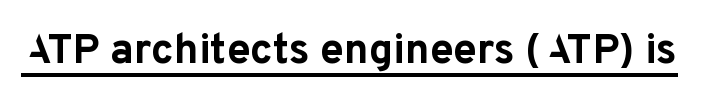
Typographically, this falls in the sans-serif category. Spacing between characters is what you'd get straight out of the box. The rendering uses natural spacing where letterforms have individual widths. Looks like someone drew a line under every word here.
